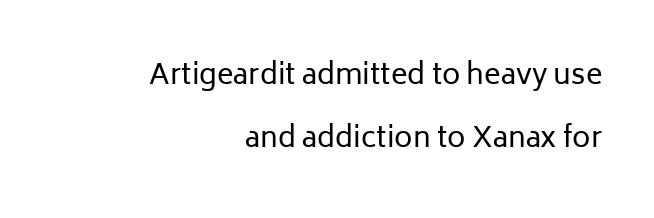
The image shows 28 px regular-weight sans-serif type, upright; set right-aligned, loose line spacing (2.25x), normal letter spacing, not underlined; low stroke contrast and a medium x-height.
